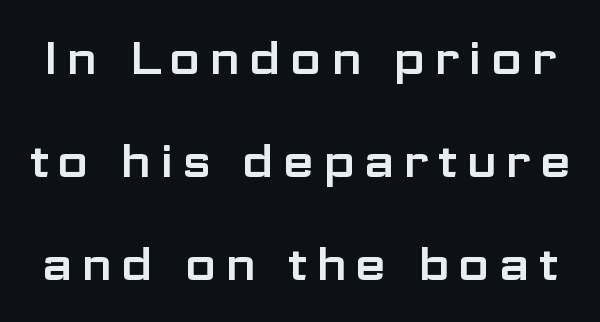
Q: Is the text italic (slanted)? A: No, it is upright.
Q: Is the typeface a serif or a sans-serif typeface? A: Sans-serif.
Q: Is the text underlined? A: No.
Q: Is the spacing between lines tight, normal or loose? A: Loose.
Q: Width (condensed, normal, or wide)? A: Wide.
Q: Stroke contrast? A: Low.
Q: x-height? A: Medium.
Q: Monospaced? A: No.
